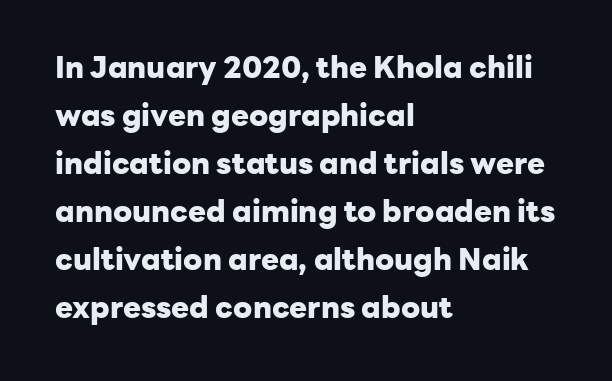
The image shows 30 px heavy sans-serif type, upright; set left-aligned, normal line spacing (1.6x), normal letter spacing, not underlined; low stroke contrast and a medium x-height.
